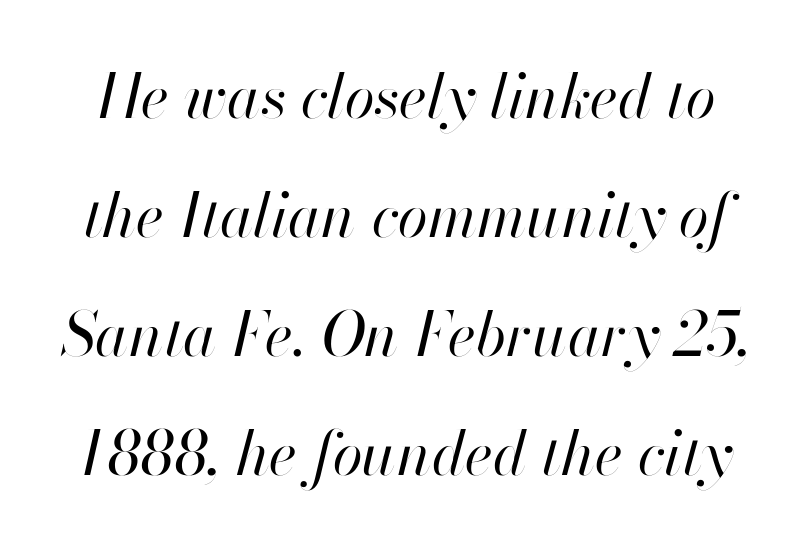
Q: Is the text bold? A: No.
Q: Is the text italic (slanted)? A: Yes, it leans right by about 13 degrees.
Q: Is the text underlined? A: No.
Q: Is the spacing between letters normal or unusually wide? A: Normal.
Q: Is the spacing between lines tight, normal or loose? A: Loose.
Q: Width (condensed, normal, or wide)? A: Normal.
Q: Stroke contrast? A: High.
Q: x-height? A: Small.
Q: Monospaced? A: No.
